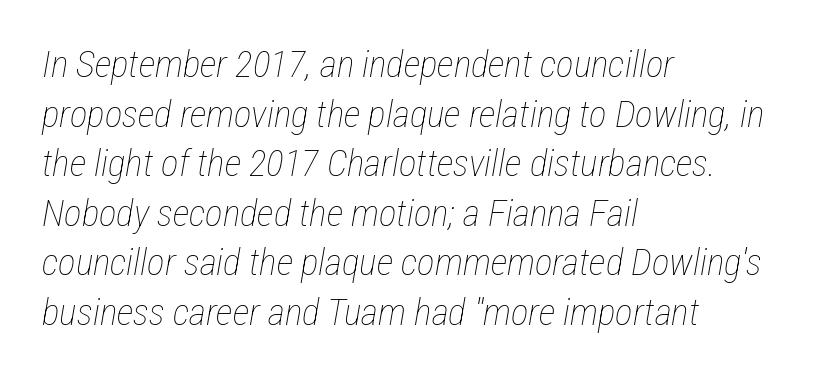
{"italic": "yes", "lean": "right", "slant_degrees": 12, "bold": "no", "weight": "thin", "width": "condensed", "stroke_contrast": "low", "x_height": "medium", "monospaced": "no", "underline": "no", "align": "left", "line_spacing": "normal", "line_spacing_ratio": 1.34, "letter_spacing": "normal", "letter_spacing_em": 0.0, "glyph_px": 37}
